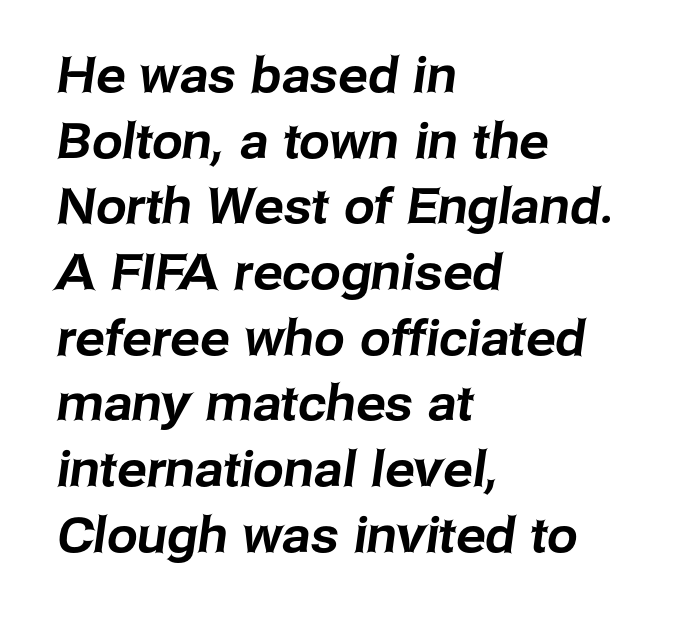
The image shows 49 px sans-serif type; set left-aligned, normal line spacing (1.34x), normal letter spacing, not underlined; low stroke contrast and a medium x-height.
